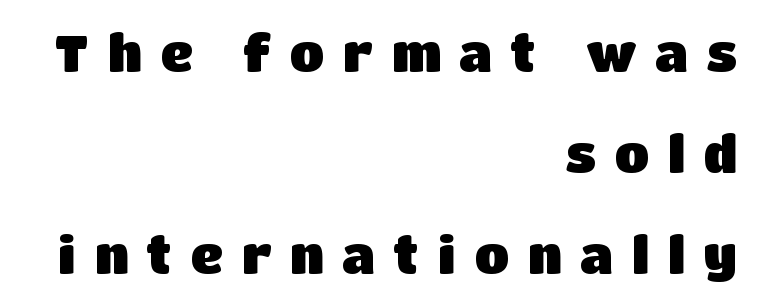
Q: Is the text bold? A: Yes.
Q: Is the text italic (slanted)? A: No, it is upright.
Q: Is the typeface a serif or a sans-serif typeface? A: Sans-serif.
Q: Is the text underlined? A: No.
Q: How is the paragraph aligned? A: Right-aligned.
Q: Is the spacing between letters normal or unusually wide? A: Unusually wide.
Q: Is the spacing between lines tight, normal or loose? A: Loose.
Q: Width (condensed, normal, or wide)? A: Normal.
Q: Stroke contrast? A: Low.
Q: x-height? A: Large.
Q: Monospaced? A: No.
